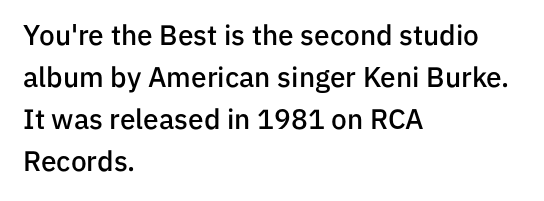
Spacing verdict: proportional, widths tailored to each character. Compared with a centered layout, this one pins lines to the left instead. As a designer I'd log this as weight 600, semibold. Style check: upright. Normally led — the rows are evenly, conventionally spaced. Nothing unusual about the tracking: characters are spaced as the font intends.
